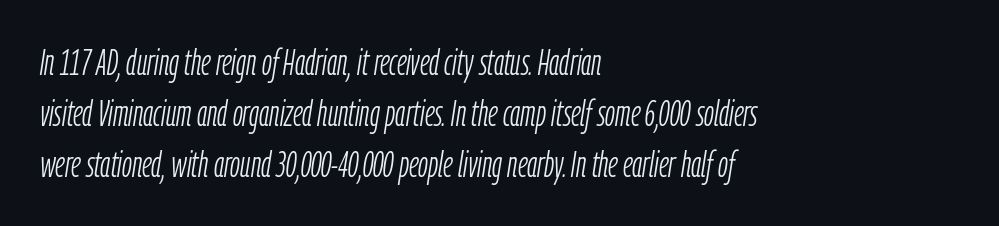
Q: Is the text bold? A: No.
Q: Is the text italic (slanted)? A: Yes, it leans right by about 9 degrees.
Q: Is the text underlined? A: No.
Q: How is the paragraph aligned? A: Left-aligned.
Q: Is the spacing between letters normal or unusually wide? A: Normal.
Q: Is the spacing between lines tight, normal or loose? A: Normal.
Q: Width (condensed, normal, or wide)? A: Condensed.
Q: Stroke contrast? A: Low.
Q: x-height? A: Medium.
Q: Monospaced? A: No.
